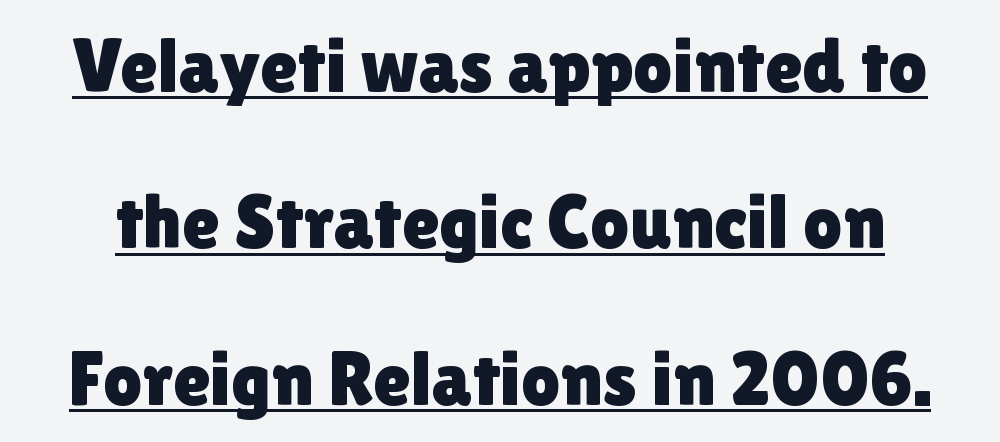
Look at the tracking — it's just the regular setting, nothing added. Letterform terminals end flat and unadorned throughout the passage. The lines are spread far apart with generous leading. Underlined type. It's the straight-up-and-down kind of type. The rendering uses natural spacing where letterforms have individual widths.
